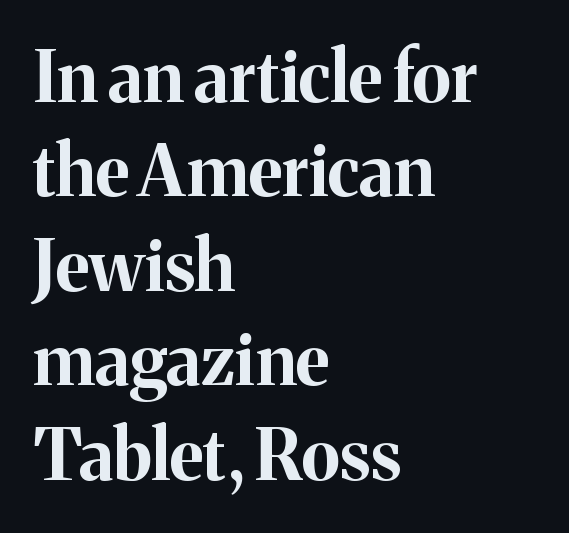
Proportional: the letters do not fall into vertical columns. The text block is weighted toward the left margin, trailing off unevenly rightward. As a designer I'd log this as weight 700, bold. The text was rendered using a seriffed face with decorative stroke endings. Words float on clear page, feet unadorned. Summary of vertical rhythm: regular, with standard interline spacing.
